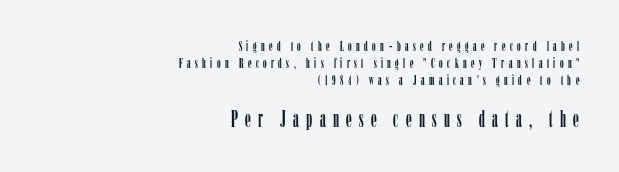
{"italic": "no", "underline": "no", "align": "right", "line_spacing_ratio": 1.22, "letter_spacing": "wide", "letter_spacing_em": 0.32, "larger_block": "second", "size_ratio": 1.64, "glyph_px": 23}
